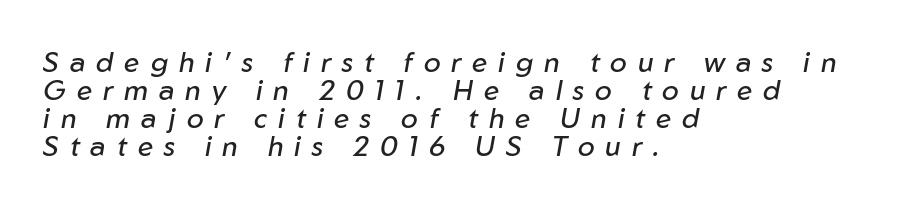
Q: Is the text bold? A: No.
Q: Is the text italic (slanted)? A: Yes, it leans right by about 10 degrees.
Q: Is the text underlined? A: No.
Q: How is the paragraph aligned? A: Left-aligned.
Q: Is the spacing between letters normal or unusually wide? A: Unusually wide.
Q: Is the spacing between lines tight, normal or loose? A: Tight.
Q: Width (condensed, normal, or wide)? A: Normal.
Q: Stroke contrast? A: Low.
Q: x-height? A: Medium.
Q: Monospaced? A: No.
